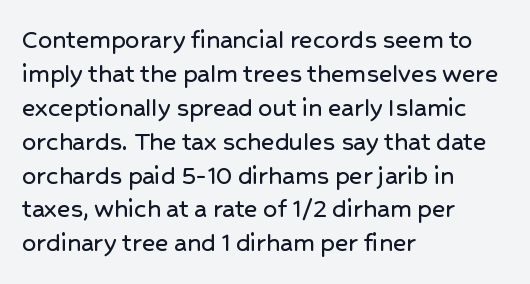
Q: Is the text italic (slanted)? A: No, it is upright.
Q: Is the typeface a serif or a sans-serif typeface? A: Sans-serif.
Q: Is the text underlined? A: No.
Q: How is the paragraph aligned? A: Left-aligned.
Q: Is the spacing between letters normal or unusually wide? A: Normal.
Q: Width (condensed, normal, or wide)? A: Normal.
Q: Stroke contrast? A: Low.
Q: x-height? A: Medium.
Q: Monospaced? A: No.
